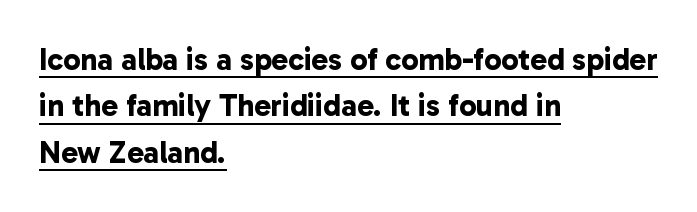
How are the letters spaced? Ordinarily, with no added tracking. Short and long lines alike share a common starting point at left. Looks like regular typesetting: each glyph gets only the width it needs. Emphasis is given by a line drawn under the lettering. Grotesque or geometric, the face here clearly has no serifs.
